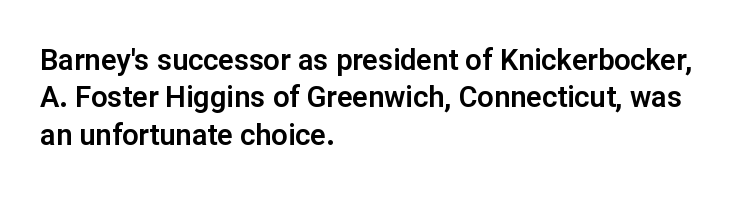
The image shows 29 px sans-serif type, upright; set left-aligned, normal line spacing (1.29x), normal letter spacing, not underlined; low stroke contrast and a medium x-height.
